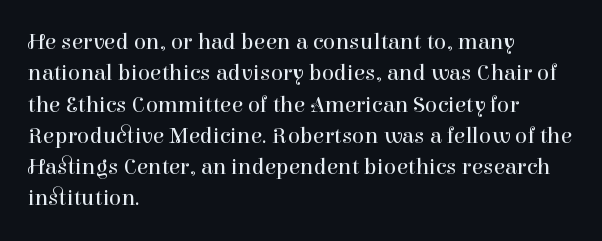
One glance says typical: line gaps are just what's usual. What stands out about the letter spacing? Nothing — it is the standard amount. This reads as an unemphasized weight, regular at the heaviest. The text block is weighted toward the left margin, trailing off unevenly rightward. Descender tails drop into unmarked territory. The specimen reads as upright at a glance.
